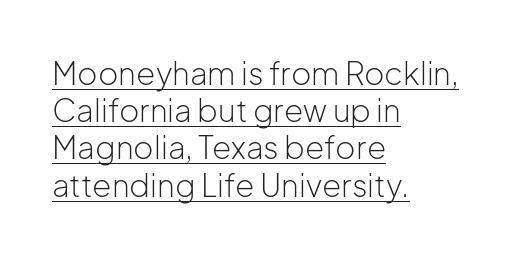
The image shows 31 px light sans-serif type, upright; set left-aligned, line spacing 1.2x, normal letter spacing, underlined; low stroke contrast and a medium x-height.
